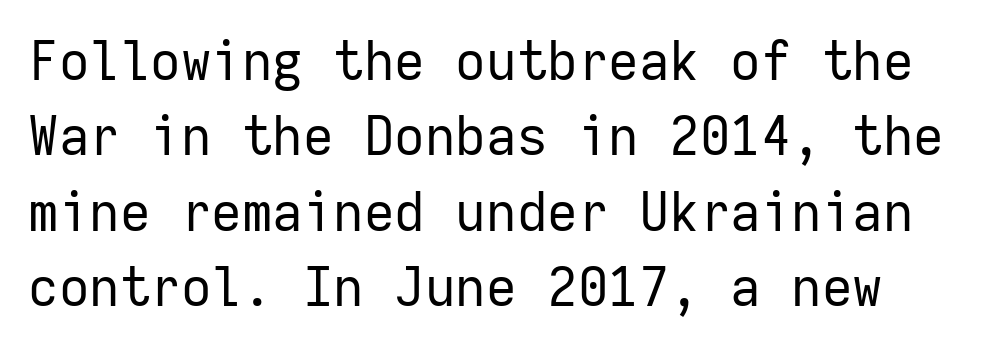
The image shows 53 px regular-weight sans-serif type, upright, monospaced; set left-aligned, normal line spacing (1.42x), normal letter spacing, not underlined; low stroke contrast and a medium x-height.
